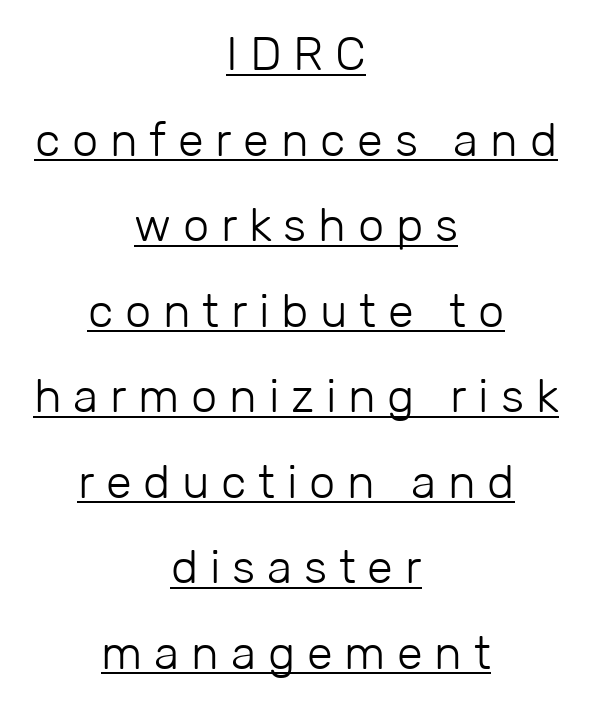
The image shows 47 px light sans-serif type, upright; set centered, line spacing 1.82x, unusually wide letter spacing (+0.25 em), underlined; low stroke contrast and a medium x-height.
